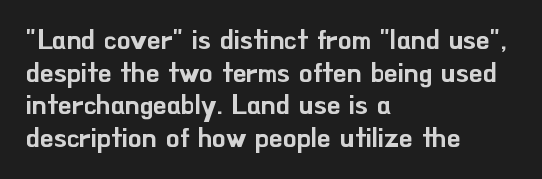
Q: Is the text italic (slanted)? A: No, it is upright.
Q: Is the text underlined? A: No.
Q: How is the paragraph aligned? A: Left-aligned.
Q: Is the spacing between letters normal or unusually wide? A: Normal.
